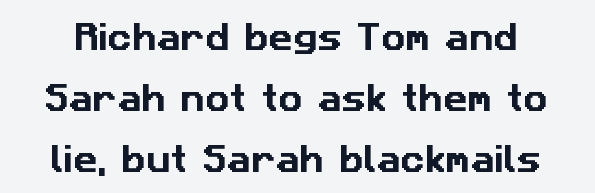
Q: Is the typeface a serif or a sans-serif typeface? A: Sans-serif.
Q: Is the text underlined? A: No.
Q: Is the spacing between letters normal or unusually wide? A: Normal.
Q: Is the spacing between lines tight, normal or loose? A: Loose.
Q: Width (condensed, normal, or wide)? A: Normal.
Q: Stroke contrast? A: Low.
Q: x-height? A: Medium.
Q: Monospaced? A: No.
